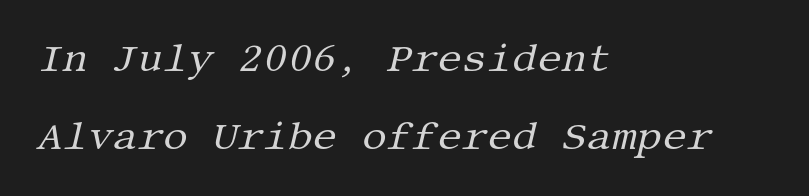
Q: Is the text bold? A: No.
Q: Is the text italic (slanted)? A: Yes, it leans right by about 13 degrees.
Q: Is the typeface a serif or a sans-serif typeface? A: Serif.
Q: Is the text underlined? A: No.
Q: How is the paragraph aligned? A: Left-aligned.
Q: Is the spacing between letters normal or unusually wide? A: Normal.
Q: Is the spacing between lines tight, normal or loose? A: Loose.
Q: Width (condensed, normal, or wide)? A: Normal.
Q: Stroke contrast? A: Medium.
Q: x-height? A: Large.
